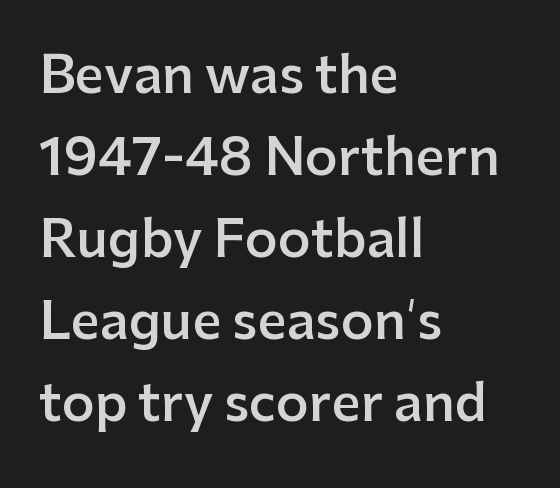
{"serif": "no", "italic": "no", "bold": "semi", "weight": "semibold", "width": "normal", "stroke_contrast": "low", "x_height": "medium", "monospaced": "no", "underline": "no", "align": "left", "line_spacing": "normal", "line_spacing_ratio": 1.61, "letter_spacing": "normal", "letter_spacing_em": 0.0, "glyph_px": 51}
